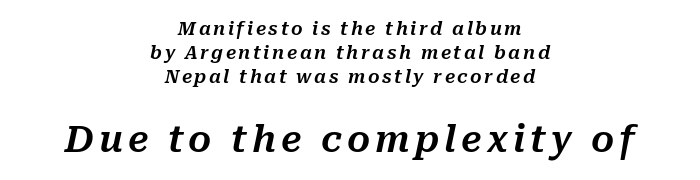
{"italic": "yes", "lean": "right", "slant_degrees": 10, "width": "normal", "stroke_contrast": "medium", "x_height": "medium", "monospaced": "no", "underline": "no", "align": "center", "line_spacing": "normal", "line_spacing_ratio": 1.32, "larger_block": "second", "size_ratio": 2.0, "glyph_px": 36}
